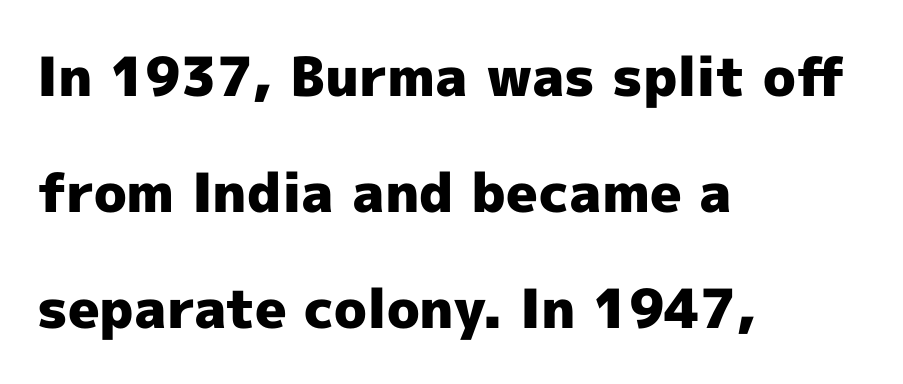
The image shows 54 px heavy sans-serif type, upright; set left-aligned, loose line spacing (2.15x), normal letter spacing, not underlined; a medium x-height.
